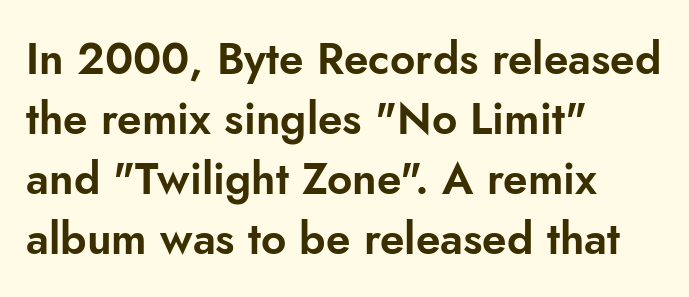
The image shows 44 px sans-serif type, upright; set left-aligned, normal line spacing (1.36x), normal letter spacing, not underlined; low stroke contrast and a small x-height.
